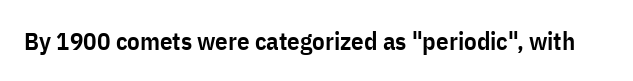
The image shows 25 px text type, upright; set normal letter spacing, not underlined.
